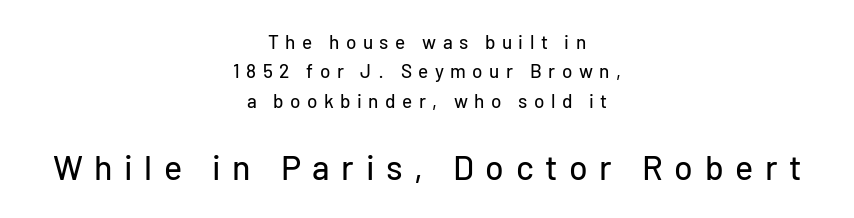
Q: Is the text italic (slanted)? A: No, it is upright.
Q: Is the typeface a serif or a sans-serif typeface? A: Sans-serif.
Q: Is the text underlined? A: No.
Q: How is the paragraph aligned? A: Centered.
Q: Is the spacing between letters normal or unusually wide? A: Unusually wide.
Q: Is the spacing between lines tight, normal or loose? A: Normal.
Q: Which block of text is set in a larger size, the first (top) or the second (bottom)? A: The second (bottom) one.
Q: Width (condensed, normal, or wide)? A: Normal.
Q: Stroke contrast? A: Low.
Q: x-height? A: Medium.
Q: Monospaced? A: No.
